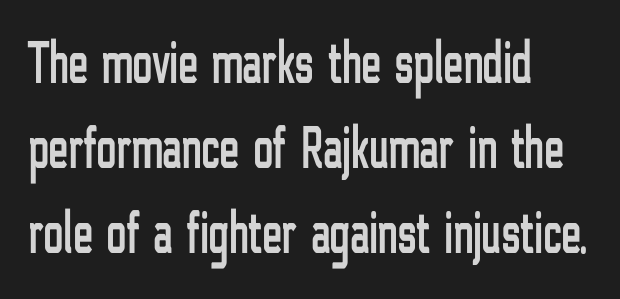
The image shows 60 px condensed sans-serif type, upright; set left-aligned, normal line spacing (1.42x), normal letter spacing, not underlined; low stroke contrast and a medium x-height.
